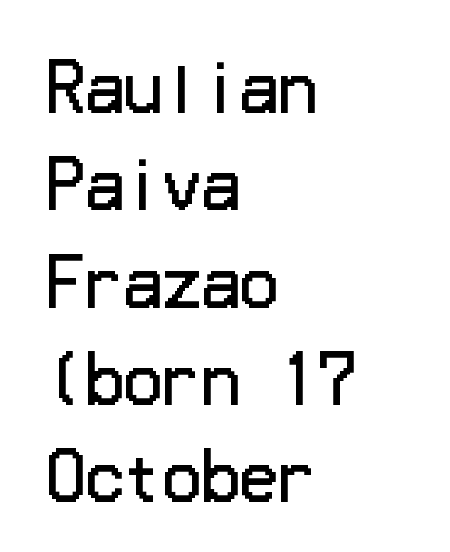
Q: Is the text bold? A: No.
Q: Is the text italic (slanted)? A: No, it is upright.
Q: Is the typeface a serif or a sans-serif typeface? A: Sans-serif.
Q: Is the text underlined? A: No.
Q: How is the paragraph aligned? A: Left-aligned.
Q: Is the spacing between letters normal or unusually wide? A: Normal.
Q: Is the spacing between lines tight, normal or loose? A: Normal.
Q: Width (condensed, normal, or wide)? A: Normal.
Q: Stroke contrast? A: Low.
Q: x-height? A: Medium.
